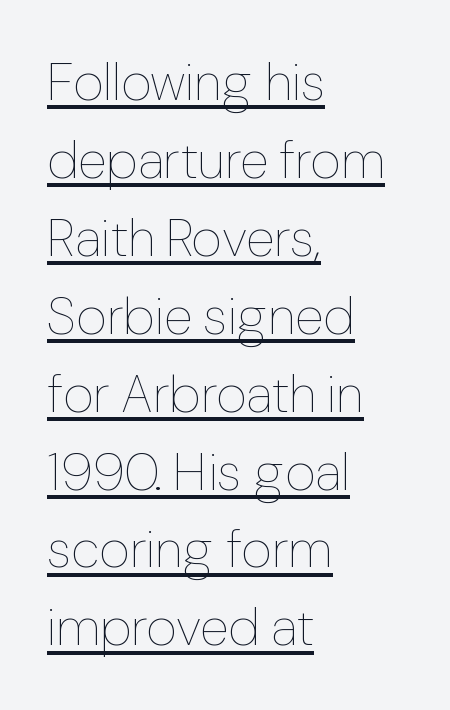
Q: Is the text bold? A: No.
Q: Is the text italic (slanted)? A: No, it is upright.
Q: Is the text underlined? A: Yes.
Q: How is the paragraph aligned? A: Left-aligned.
Q: Is the spacing between letters normal or unusually wide? A: Normal.
Q: Is the spacing between lines tight, normal or loose? A: Normal.
Q: Width (condensed, normal, or wide)? A: Normal.
Q: Stroke contrast? A: Low.
Q: x-height? A: Medium.
Q: Monospaced? A: No.
